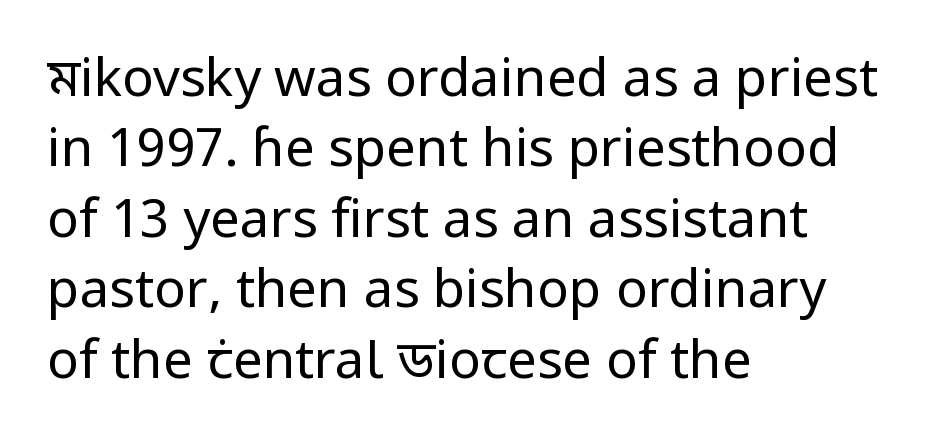
The image shows 53 px regular-weight sans-serif type, upright; set left-aligned, normal line spacing (1.33x), normal letter spacing, not underlined; low stroke contrast and a medium x-height.
